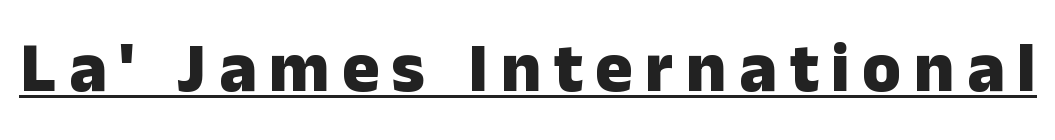
Q: Is the text bold? A: Yes.
Q: Is the text italic (slanted)? A: No, it is upright.
Q: Is the typeface a serif or a sans-serif typeface? A: Sans-serif.
Q: Is the text underlined? A: Yes.
Q: Width (condensed, normal, or wide)? A: Normal.
Q: Stroke contrast? A: Low.
Q: x-height? A: Medium.
Q: Monospaced? A: No.
